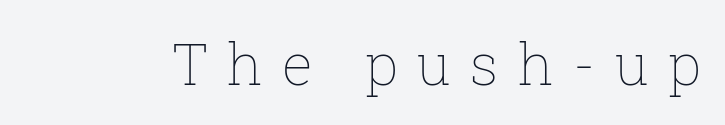
{"italic": "no", "bold": "no", "weight": "thin", "width": "normal", "stroke_contrast": "low", "x_height": "medium", "monospaced": "no", "underline": "no", "letter_spacing": "wide", "letter_spacing_em": 0.33, "glyph_px": 58}
